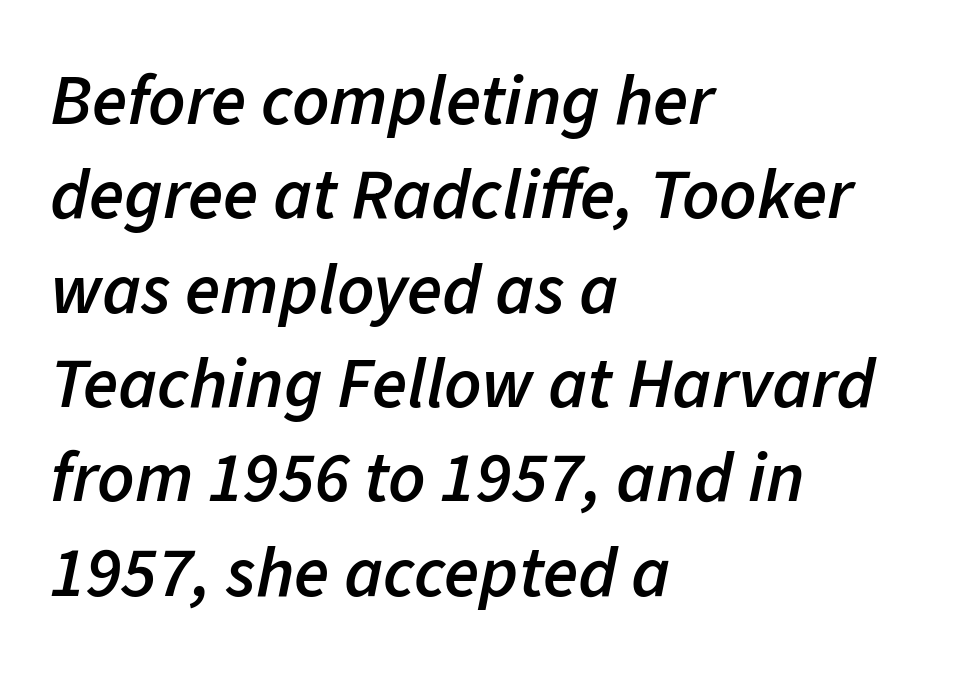
Q: Is the text bold? A: Semi-bold.
Q: Is the text italic (slanted)? A: Yes, it leans right by about 11 degrees.
Q: Is the text underlined? A: No.
Q: How is the paragraph aligned? A: Left-aligned.
Q: Is the spacing between letters normal or unusually wide? A: Normal.
Q: Is the spacing between lines tight, normal or loose? A: Normal.
Q: Width (condensed, normal, or wide)? A: Normal.
Q: Stroke contrast? A: Low.
Q: x-height? A: Medium.
Q: Monospaced? A: No.
